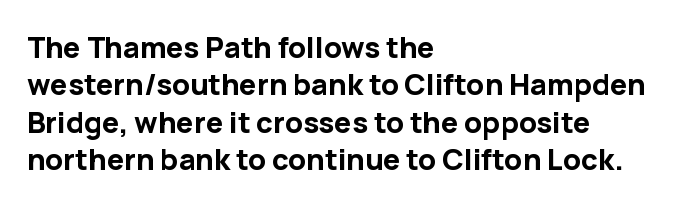
{"serif": "no", "italic": "no", "bold": "yes", "weight": "bold", "width": "normal", "stroke_contrast": "low", "x_height": "medium", "monospaced": "no", "underline": "no", "align": "left", "line_spacing": "normal", "line_spacing_ratio": 1.29, "letter_spacing": "normal", "letter_spacing_em": 0.0, "glyph_px": 29}
